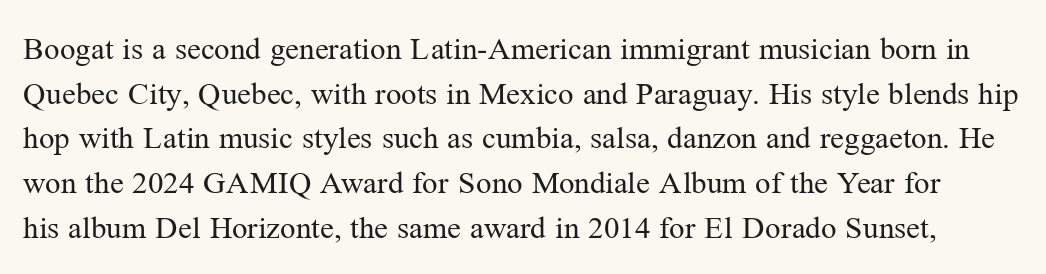
Q: Is the text bold? A: No.
Q: Is the text italic (slanted)? A: No, it is upright.
Q: Is the typeface a serif or a sans-serif typeface? A: Serif.
Q: Is the text underlined? A: No.
Q: Is the spacing between letters normal or unusually wide? A: Normal.
Q: Is the spacing between lines tight, normal or loose? A: Normal.
Q: Width (condensed, normal, or wide)? A: Normal.
Q: Stroke contrast? A: Medium.
Q: x-height? A: Medium.
Q: Monospaced? A: No.
